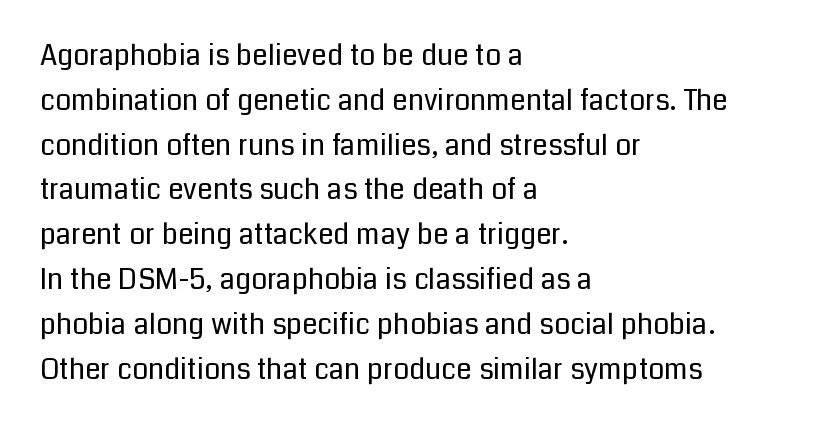
{"serif": "no", "italic": "no", "bold": "no", "weight": "regular", "width": "normal", "stroke_contrast": "low", "x_height": "medium", "monospaced": "no", "underline": "no", "align": "left", "line_spacing": "normal", "line_spacing_ratio": 1.6, "letter_spacing": "normal", "letter_spacing_em": 0.0, "glyph_px": 28}
